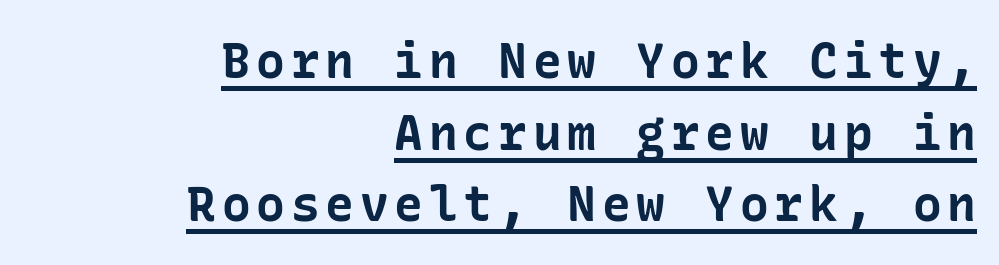
The image shows 48 px bold sans-serif type, upright; set right-aligned, normal line spacing (1.49x), underlined; low stroke contrast and a medium x-height.
